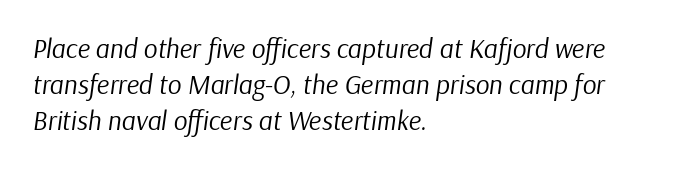
Q: Is the text bold? A: No.
Q: Is the text italic (slanted)? A: Yes, it leans right by about 9 degrees.
Q: Is the text underlined? A: No.
Q: How is the paragraph aligned? A: Left-aligned.
Q: Is the spacing between letters normal or unusually wide? A: Normal.
Q: Is the spacing between lines tight, normal or loose? A: Normal.
